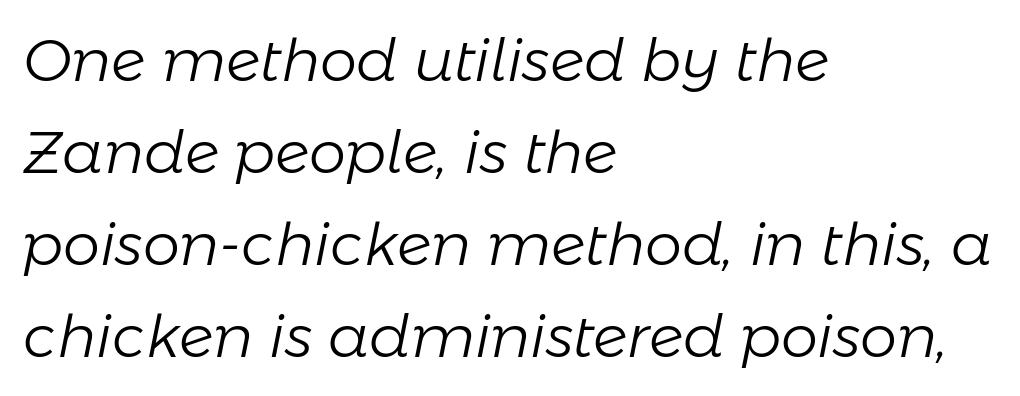
{"italic": "yes", "lean": "right", "slant_degrees": 11, "bold": "no", "weight": "light", "width": "normal", "stroke_contrast": "low", "x_height": "medium", "monospaced": "no", "underline": "no", "align": "left", "line_spacing": "normal", "line_spacing_ratio": 1.56, "letter_spacing": "normal", "letter_spacing_em": 0.0, "glyph_px": 59}
